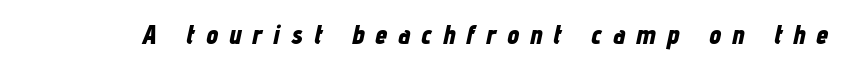
The image shows 27 px bold type, italic (leaning right); set unusually wide letter spacing (+0.41 em), not underlined.
